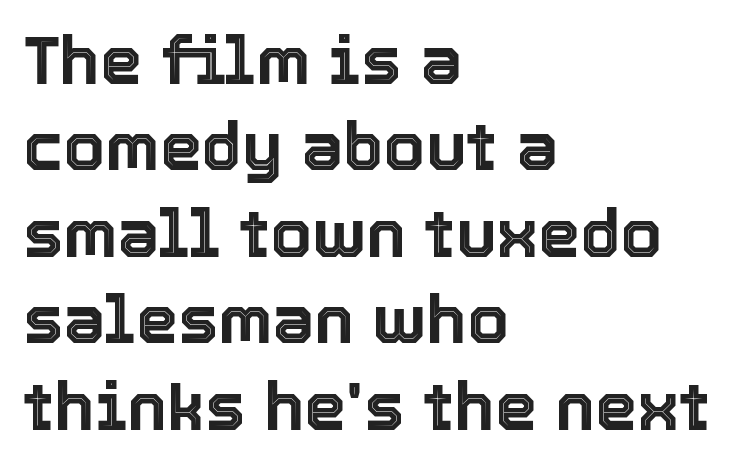
Has an underline been added? It has not. Do the characters align in a grid? No, the font is proportional. Caption: multi-line text, flush left, ragged right. Reading down the column, the eye jumps a familiar distance to each next line. Spacing between characters is what you'd get straight out of the box.
